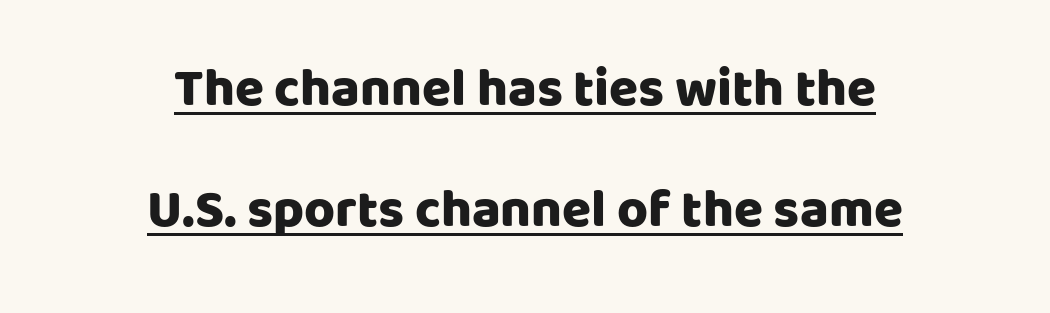
{"serif": "no", "italic": "no", "bold": "yes", "weight": "heavy", "width": "normal", "stroke_contrast": "low", "x_height": "large", "monospaced": "no", "underline": "yes", "align": "center", "line_spacing": "loose", "line_spacing_ratio": 2.29, "letter_spacing": "normal", "letter_spacing_em": 0.0, "glyph_px": 53}
